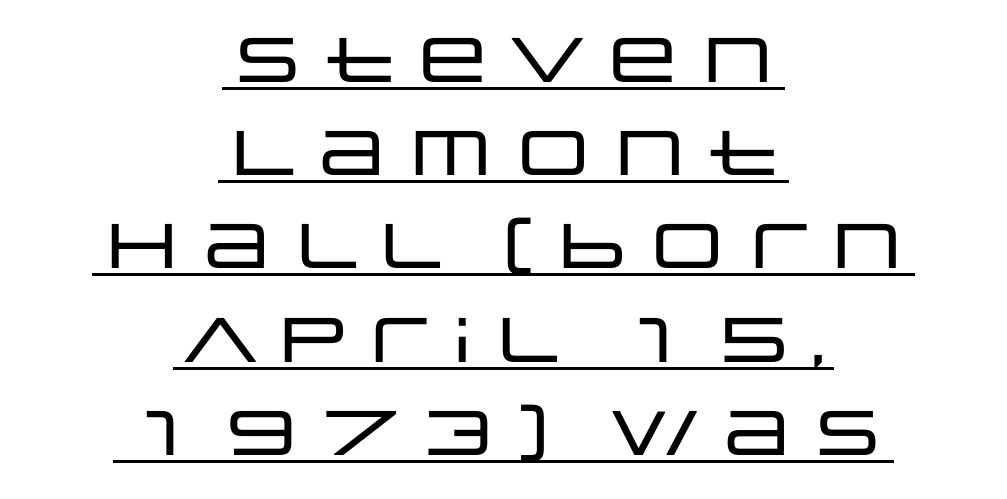
{"serif": "no", "italic": "no", "width": "wide", "stroke_contrast": "low", "x_height": "large", "monospaced": "no", "underline": "yes", "align": "center", "line_spacing": "normal", "line_spacing_ratio": 1.48, "letter_spacing": "normal", "letter_spacing_em": 0.0, "glyph_px": 63}
